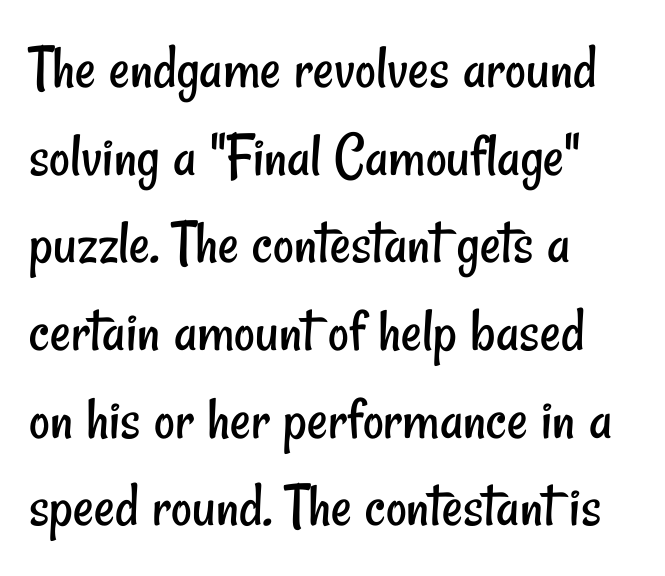
Q: Is the text bold? A: No.
Q: Is the typeface a serif or a sans-serif typeface? A: Sans-serif.
Q: Is the text underlined? A: No.
Q: How is the paragraph aligned? A: Left-aligned.
Q: Is the spacing between letters normal or unusually wide? A: Normal.
Q: Is the spacing between lines tight, normal or loose? A: Normal.
Q: Width (condensed, normal, or wide)? A: Condensed.
Q: Stroke contrast? A: Low.
Q: x-height? A: Small.
Q: Monospaced? A: No.
